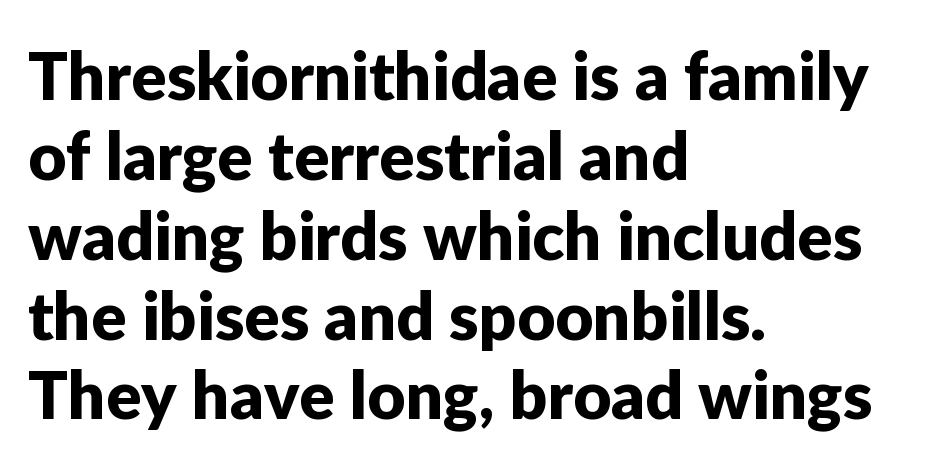
Q: Is the text italic (slanted)? A: No, it is upright.
Q: Is the typeface a serif or a sans-serif typeface? A: Sans-serif.
Q: Is the text underlined? A: No.
Q: How is the paragraph aligned? A: Left-aligned.
Q: Is the spacing between letters normal or unusually wide? A: Normal.
Q: Width (condensed, normal, or wide)? A: Normal.
Q: Stroke contrast? A: Low.
Q: x-height? A: Medium.
Q: Monospaced? A: No.
